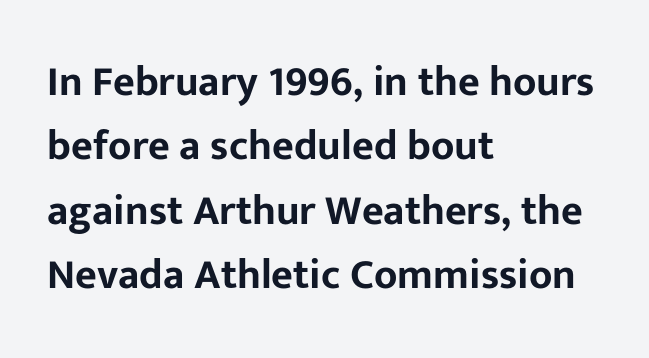
The image shows 42 px sans-serif type, upright; set left-aligned, normal line spacing (1.53x), normal letter spacing, not underlined; low stroke contrast and a medium x-height.
